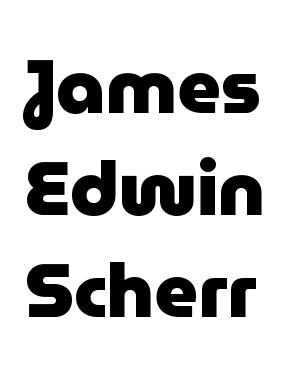
The image shows 76 px heavy sans-serif type, upright; set normal line spacing (1.34x), normal letter spacing, not underlined; low stroke contrast and a medium x-height.
